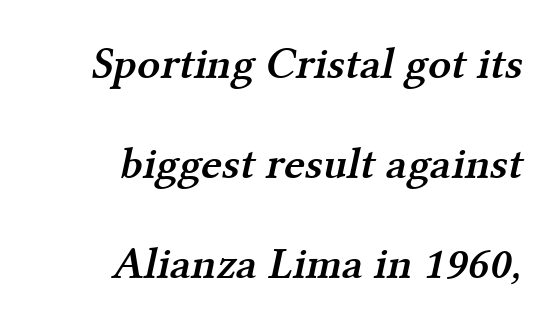
Has an underline been added? It has not. Proportional: the letters do not fall into vertical columns. Characters follow at the spacing the type designer built in. The lines are spread far apart with generous leading. Weight check: semibold — heavier than regular, not quite bold.
